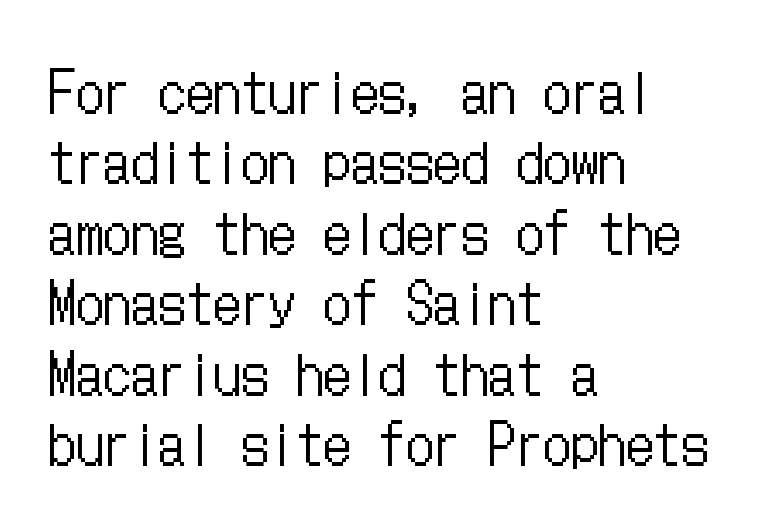
The image shows 55 px regular-weight, condensed type, upright; set left-aligned, normal line spacing (1.28x), normal letter spacing, not underlined; low stroke contrast and a medium x-height.
